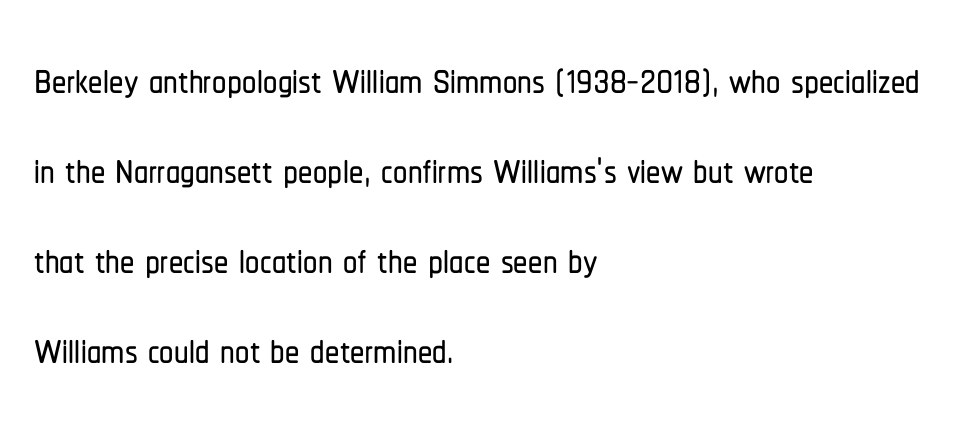
Q: Is the text italic (slanted)? A: No, it is upright.
Q: Is the typeface a serif or a sans-serif typeface? A: Sans-serif.
Q: Is the text underlined? A: No.
Q: How is the paragraph aligned? A: Left-aligned.
Q: Is the spacing between letters normal or unusually wide? A: Normal.
Q: Is the spacing between lines tight, normal or loose? A: Normal.
Q: Width (condensed, normal, or wide)? A: Condensed.
Q: Stroke contrast? A: Low.
Q: x-height? A: Medium.
Q: Monospaced? A: No.
